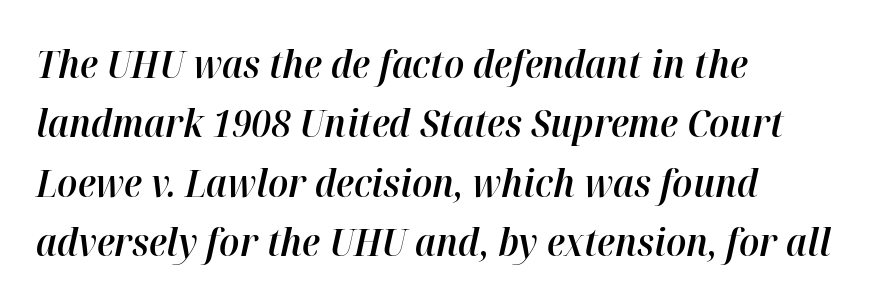
The image shows 39 px semibold type, italic (leaning right); set left-aligned, normal line spacing (1.52x), normal letter spacing, not underlined; high stroke contrast and a medium x-height.
